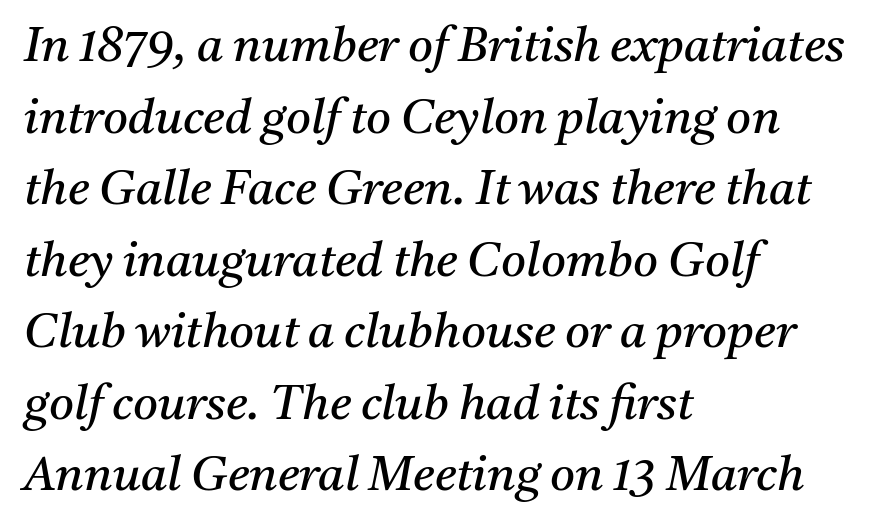
{"serif": "yes", "italic": "yes", "lean": "right", "slant_degrees": 11, "bold": "no", "weight": "regular", "width": "normal", "stroke_contrast": "medium", "x_height": "medium", "monospaced": "no", "underline": "no", "align": "left", "line_spacing": "normal", "line_spacing_ratio": 1.49, "letter_spacing": "normal", "letter_spacing_em": 0.0, "glyph_px": 48}
